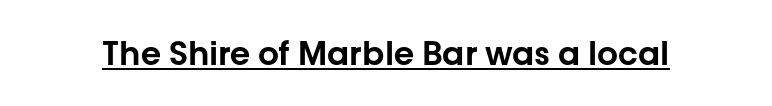
The image shows 33 px sans-serif type, upright; set normal letter spacing, underlined; low stroke contrast and a medium x-height.
